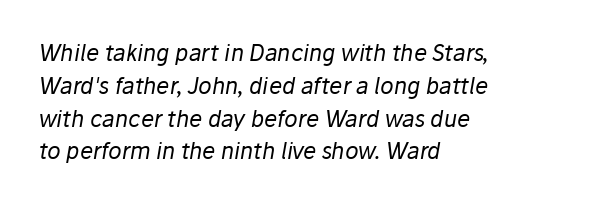
The image shows 22 px text type, italic (leaning right); set left-aligned, normal line spacing (1.49x), normal letter spacing, not underlined.
